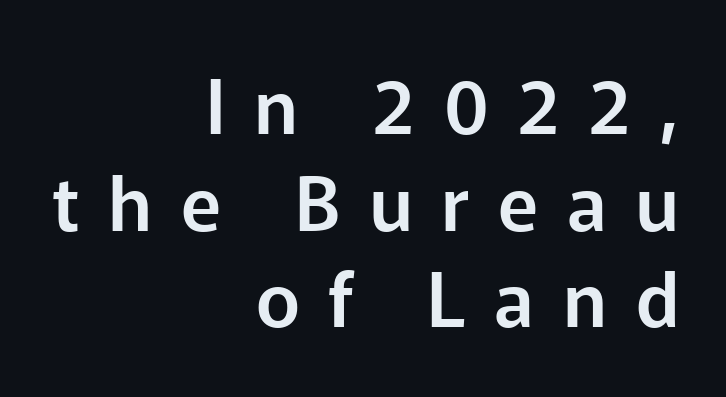
The image shows 75 px sans-serif type, upright; set right-aligned, normal line spacing (1.29x), unusually wide letter spacing (+0.38 em), not underlined; low stroke contrast and a medium x-height.
